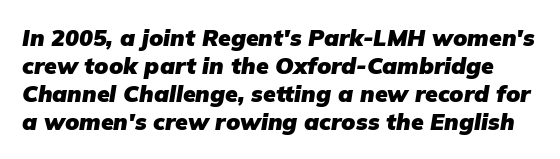
The image shows 23 px bold type, italic (leaning right); set line spacing 1.22x, normal letter spacing, not underlined.
